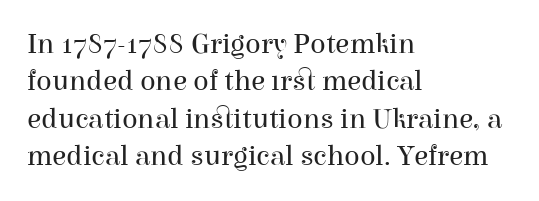
Q: Is the text bold? A: No.
Q: Is the text italic (slanted)? A: No, it is upright.
Q: Is the typeface a serif or a sans-serif typeface? A: Serif.
Q: Is the text underlined? A: No.
Q: How is the paragraph aligned? A: Left-aligned.
Q: Is the spacing between letters normal or unusually wide? A: Normal.
Q: Is the spacing between lines tight, normal or loose? A: Normal.
Q: Width (condensed, normal, or wide)? A: Normal.
Q: Stroke contrast? A: High.
Q: x-height? A: Medium.
Q: Monospaced? A: No.
